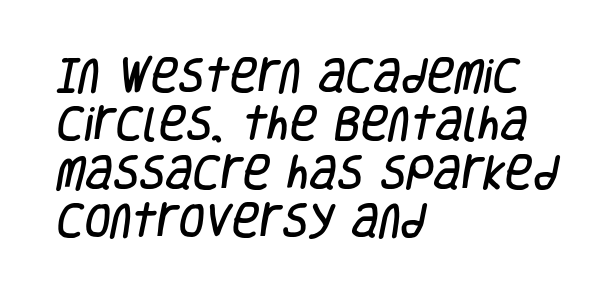
{"serif": "no", "width": "condensed", "stroke_contrast": "low", "x_height": "large", "monospaced": "no", "underline": "no", "align": "left", "line_spacing": "normal", "line_spacing_ratio": 1.27, "letter_spacing": "normal", "letter_spacing_em": 0.0, "glyph_px": 38}
